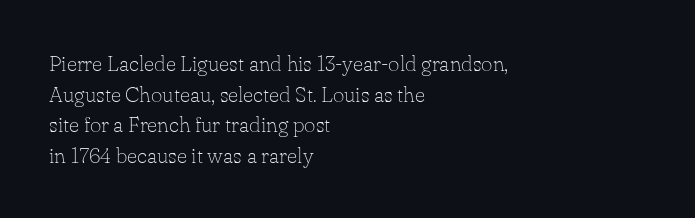
Here the glyphs are tracked normally, forming tight word shapes. This sample keeps an unexceptional amount of space between lines. Every character sits straight up, as roman type does. Each stroke keeps to a modest, everyday thickness or less. This rendering uses left alignment, leaving the right contour irregular. Descenders are the only things crossing below the line.
